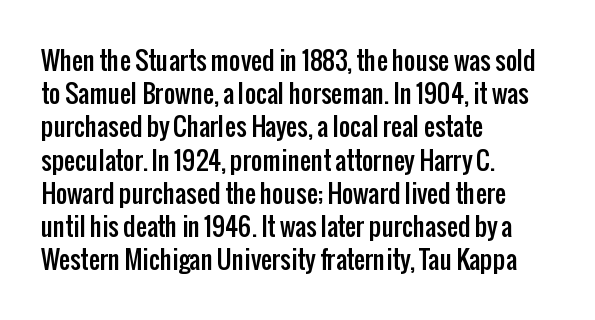
Q: Is the text italic (slanted)? A: No, it is upright.
Q: Is the text underlined? A: No.
Q: How is the paragraph aligned? A: Left-aligned.
Q: Is the spacing between letters normal or unusually wide? A: Normal.
Q: Is the spacing between lines tight, normal or loose? A: Normal.
